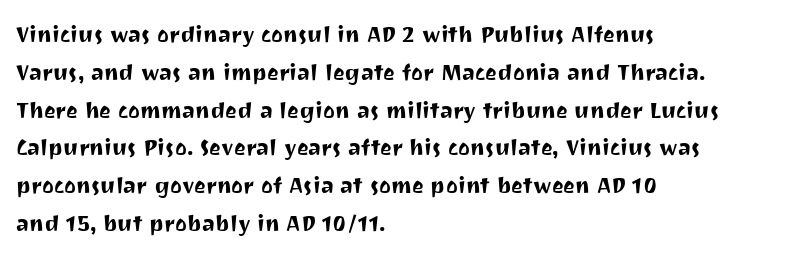
{"serif": "no", "italic": "no", "width": "normal", "stroke_contrast": "medium", "x_height": "medium", "monospaced": "no", "underline": "no", "align": "left", "line_spacing": "normal", "line_spacing_ratio": 1.35, "letter_spacing": "normal", "letter_spacing_em": 0.0, "glyph_px": 28}
